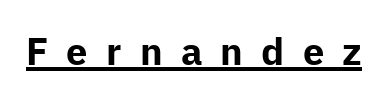
The typography opts for an upright posture over an oblique one. The font family rendered here belongs to the sans-serif group. A baseline rule has been typeset under these characters. The passage shown is emphatically bold.
